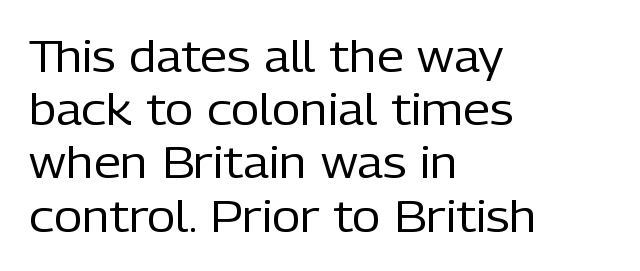
Q: Is the text bold? A: No.
Q: Is the text italic (slanted)? A: No, it is upright.
Q: Is the typeface a serif or a sans-serif typeface? A: Sans-serif.
Q: Is the text underlined? A: No.
Q: How is the paragraph aligned? A: Left-aligned.
Q: Is the spacing between letters normal or unusually wide? A: Normal.
Q: Width (condensed, normal, or wide)? A: Normal.
Q: Stroke contrast? A: Low.
Q: x-height? A: Medium.
Q: Monospaced? A: No.
